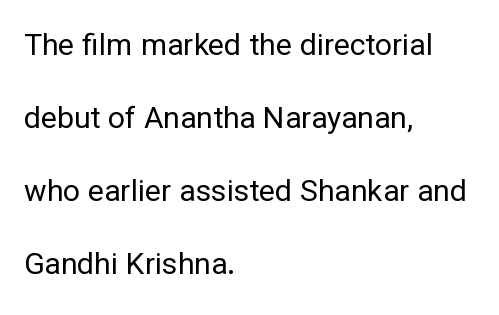
{"serif": "no", "italic": "no", "bold": "no", "weight": "regular", "width": "normal", "stroke_contrast": "low", "x_height": "medium", "monospaced": "no", "underline": "no", "align": "left", "line_spacing": "loose", "line_spacing_ratio": 2.43, "letter_spacing": "normal", "letter_spacing_em": 0.0, "glyph_px": 30}
